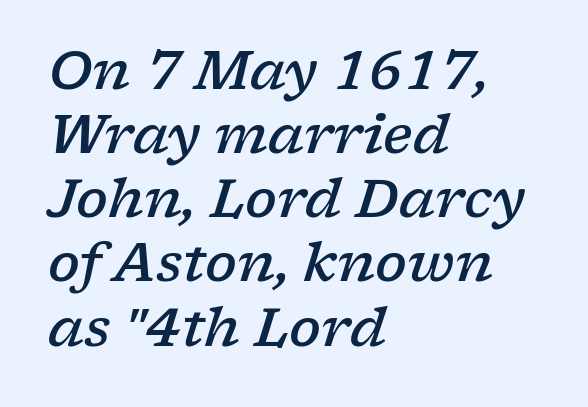
{"serif": "yes", "italic": "yes", "lean": "right", "slant_degrees": 17, "bold": "semi", "weight": "semibold", "width": "wide", "stroke_contrast": "low", "x_height": "medium", "monospaced": "no", "underline": "no", "align": "left", "line_spacing_ratio": 1.21, "letter_spacing": "normal", "letter_spacing_em": 0.0, "glyph_px": 53}
